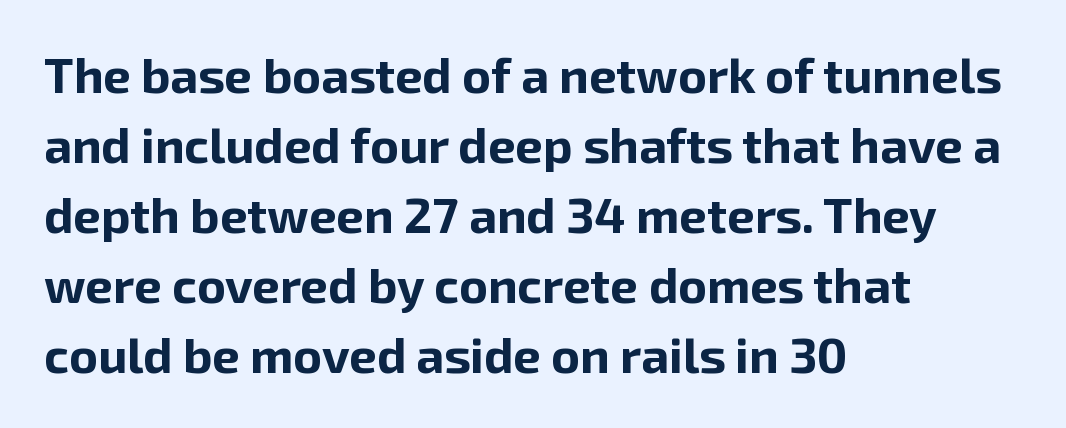
Q: Is the text bold? A: Yes.
Q: Is the text italic (slanted)? A: No, it is upright.
Q: Is the typeface a serif or a sans-serif typeface? A: Sans-serif.
Q: Is the text underlined? A: No.
Q: How is the paragraph aligned? A: Left-aligned.
Q: Is the spacing between letters normal or unusually wide? A: Normal.
Q: Is the spacing between lines tight, normal or loose? A: Normal.
Q: Width (condensed, normal, or wide)? A: Normal.
Q: Stroke contrast? A: Low.
Q: x-height? A: Medium.
Q: Monospaced? A: No.
